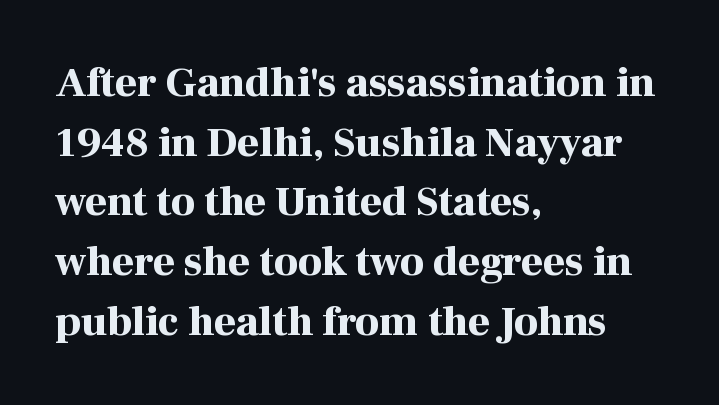
Vertical strokes here are truly vertical. Decoration check: the copy has no underline. A typesetter would label this face a serif. Students, note that the glyphs here touch the page at normal intervals. Weight check: bold — yes, fully. One-word summary of the alignment: left.
